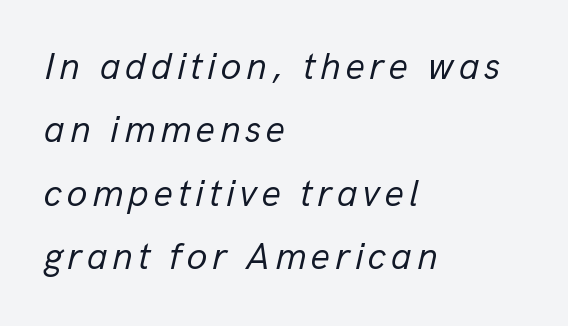
Q: Is the text bold? A: No.
Q: Is the text italic (slanted)? A: Yes, it leans right by about 13 degrees.
Q: Is the text underlined? A: No.
Q: How is the paragraph aligned? A: Left-aligned.
Q: Is the spacing between lines tight, normal or loose? A: Normal.
Q: Width (condensed, normal, or wide)? A: Normal.
Q: Stroke contrast? A: Low.
Q: x-height? A: Medium.
Q: Monospaced? A: No.
